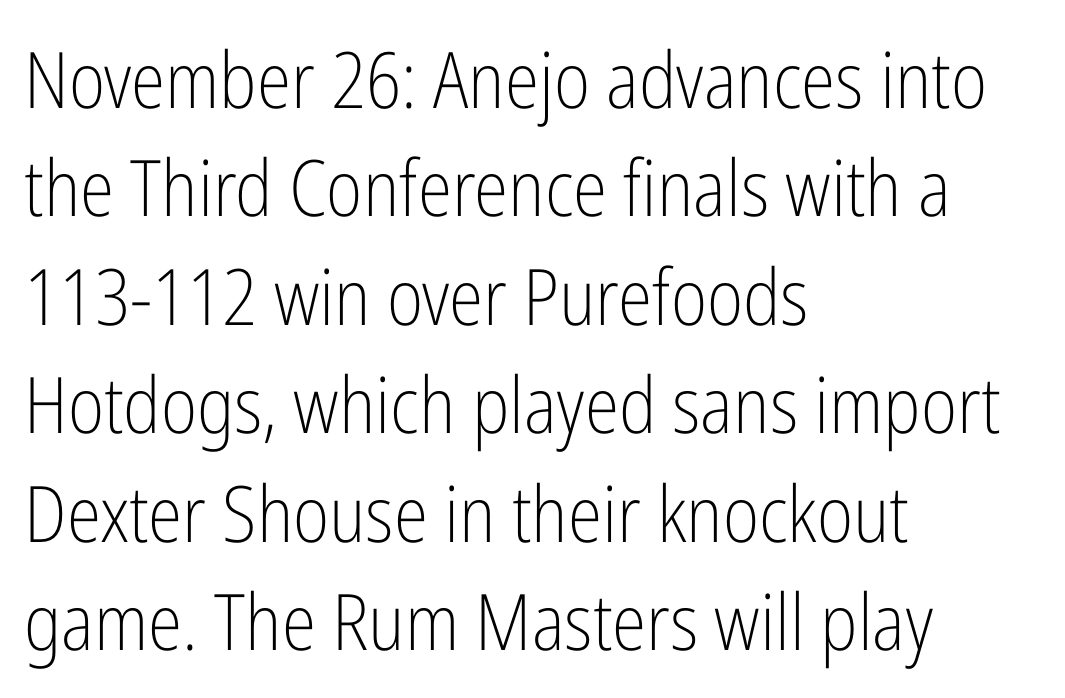
Is there much room between lines? A standard amount, neither cramped nor airy. Character widths vary here, with narrow letters taking less room than wide ones. Posture: upright roman. Each stroke keeps to a modest, everyday thickness or less. Only glyphs here, with clear space below each row. Every row of glyphs begins at an identical x-position on the left.
